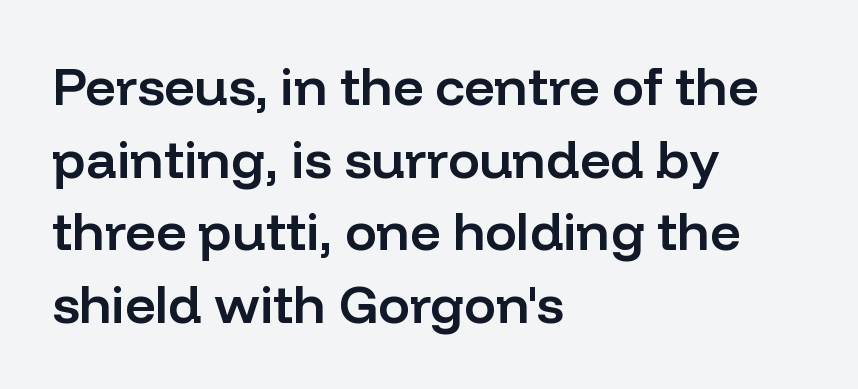
The image shows 53 px semibold sans-serif type, upright; set left-aligned, normal line spacing (1.37x), normal letter spacing, not underlined; low stroke contrast and a medium x-height.
